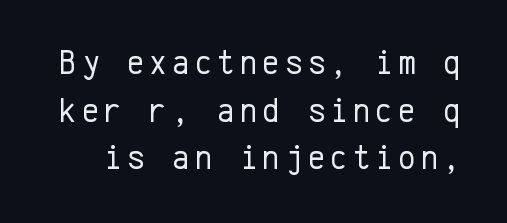
Q: Is the text bold? A: No.
Q: Is the text italic (slanted)? A: No, it is upright.
Q: Is the typeface a serif or a sans-serif typeface? A: Sans-serif.
Q: Is the text underlined? A: No.
Q: Is the spacing between lines tight, normal or loose? A: Normal.
Q: Width (condensed, normal, or wide)? A: Normal.
Q: Stroke contrast? A: Low.
Q: x-height? A: Medium.
Q: Monospaced? A: Yes.
